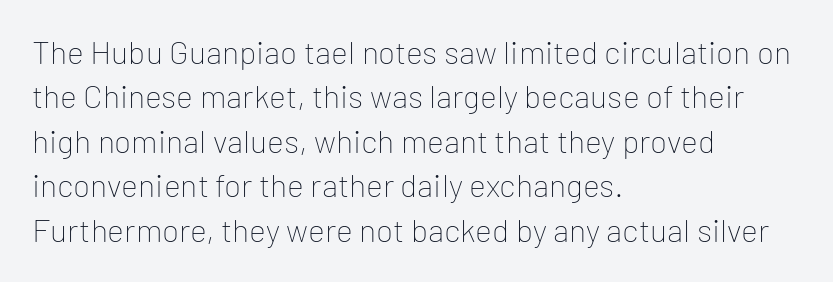
The image shows 32 px thin sans-serif type, upright; set left-aligned, normal line spacing (1.39x), normal letter spacing, not underlined; low stroke contrast and a medium x-height.
